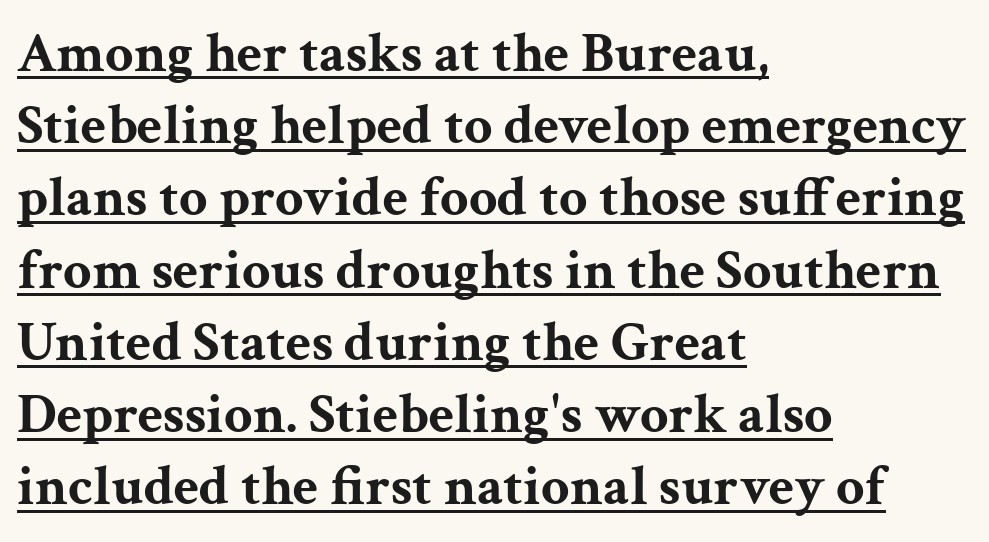
Q: Is the text bold? A: Yes.
Q: Is the text italic (slanted)? A: No, it is upright.
Q: Is the typeface a serif or a sans-serif typeface? A: Serif.
Q: Is the text underlined? A: Yes.
Q: How is the paragraph aligned? A: Left-aligned.
Q: Is the spacing between letters normal or unusually wide? A: Normal.
Q: Is the spacing between lines tight, normal or loose? A: Normal.
Q: Width (condensed, normal, or wide)? A: Wide.
Q: Stroke contrast? A: Medium.
Q: x-height? A: Medium.
Q: Monospaced? A: No.
